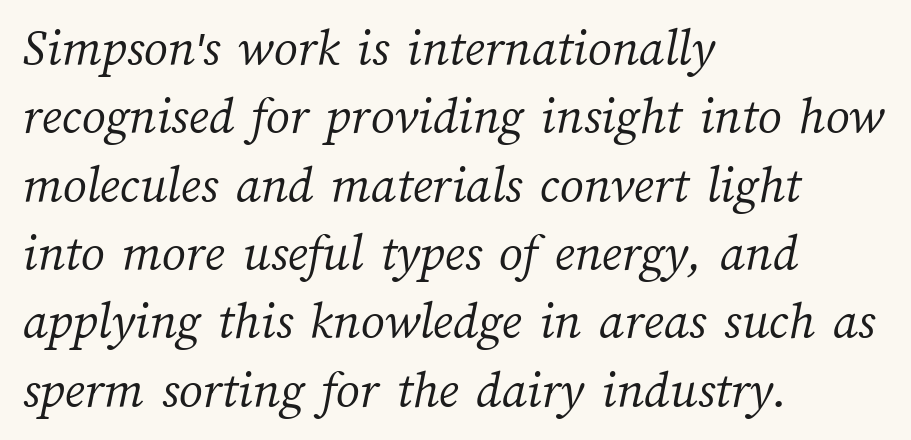
The image shows 53 px light type; set left-aligned, normal line spacing (1.29x), normal letter spacing, not underlined; medium stroke contrast and a medium x-height.
